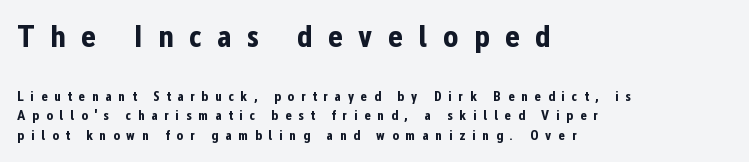
{"serif": "no", "italic": "no", "bold": "yes", "weight": "bold", "width": "condensed", "stroke_contrast": "low", "x_height": "medium", "monospaced": "no", "underline": "no", "align": "left", "line_spacing": "normal", "line_spacing_ratio": 1.41, "letter_spacing": "wide", "letter_spacing_em": 0.48, "larger_block": "first", "size_ratio": 2.29, "glyph_px": 32}
